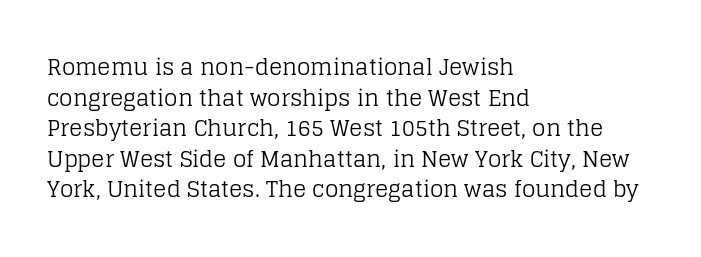
Here the glyphs are tracked normally, forming tight word shapes. This sample keeps an unexceptional amount of space between lines. Every character sits straight up, as roman type does. Each stroke keeps to a modest, everyday thickness or less. This rendering uses left alignment, leaving the right contour irregular. Descenders are the only things crossing below the line.
